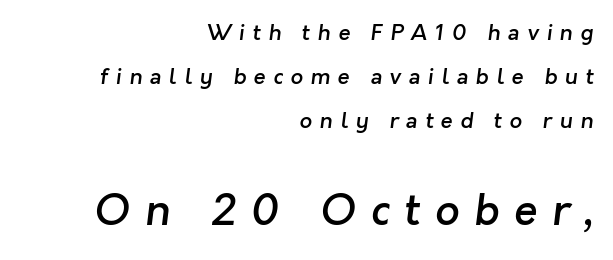
Interline gaps are noticeably wide in this sample. Here the glyphs are tracked loosely, breaking word shapes into spaced letters. Check the space under the baseline: it is left empty. A student would notice the bottom passage is typeset larger than what precedes it. Stroke terminals: plain, sans-serif.
